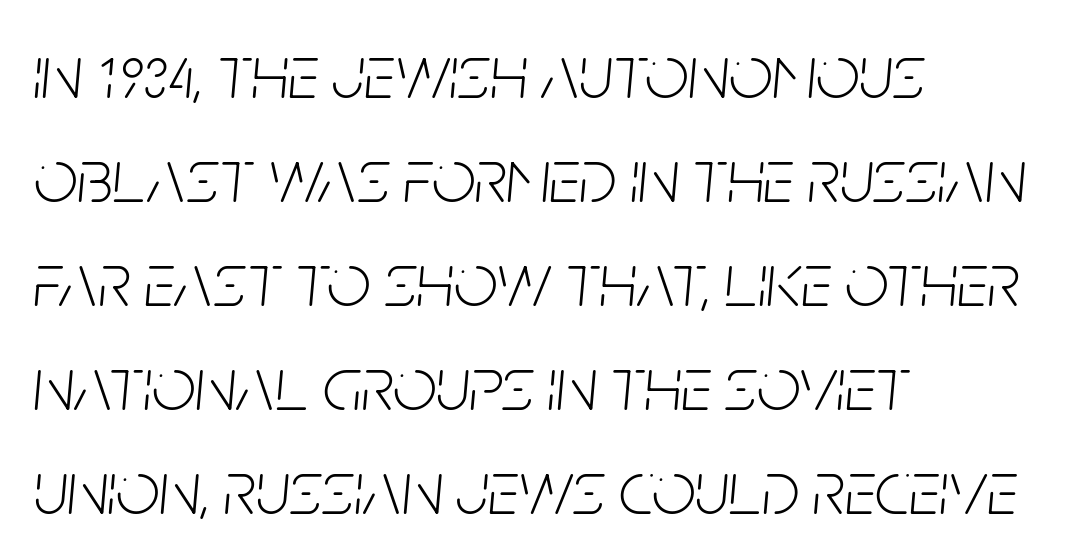
{"italic": "yes", "lean": "right", "slant_degrees": 5, "bold": "no", "weight": "light", "width": "condensed", "stroke_contrast": "low", "x_height": "large", "monospaced": "no", "underline": "no", "align": "left", "line_spacing": "normal", "line_spacing_ratio": 1.35, "letter_spacing": "normal", "letter_spacing_em": 0.0, "glyph_px": 77}
